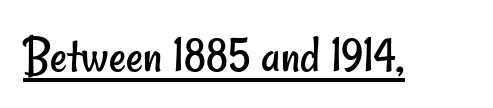
The image shows 53 px regular-weight, condensed sans-serif type; set normal letter spacing, underlined; low stroke contrast and a small x-height.
